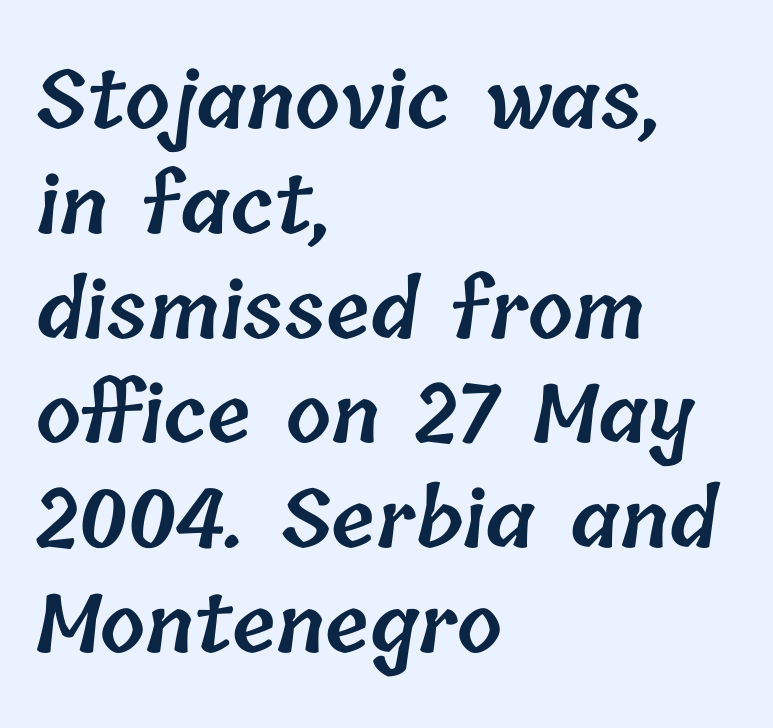
Q: Is the text bold? A: Semi-bold.
Q: Is the text underlined? A: No.
Q: How is the paragraph aligned? A: Left-aligned.
Q: Is the spacing between letters normal or unusually wide? A: Normal.
Q: Is the spacing between lines tight, normal or loose? A: Normal.
Q: Width (condensed, normal, or wide)? A: Normal.
Q: Stroke contrast? A: Low.
Q: x-height? A: Medium.
Q: Monospaced? A: No.
